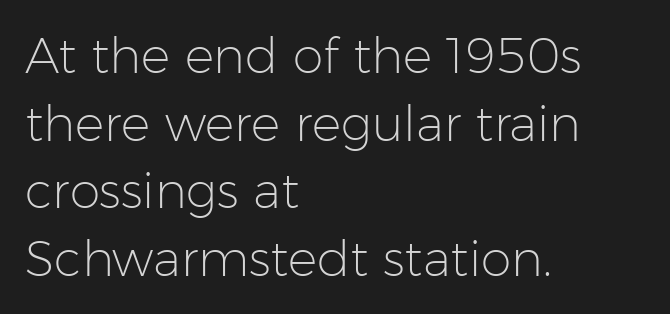
{"serif": "no", "italic": "no", "bold": "no", "weight": "light", "width": "normal", "stroke_contrast": "low", "x_height": "medium", "monospaced": "no", "underline": "no", "align": "left", "line_spacing": "normal", "line_spacing_ratio": 1.38, "letter_spacing": "normal", "letter_spacing_em": 0.0, "glyph_px": 49}
